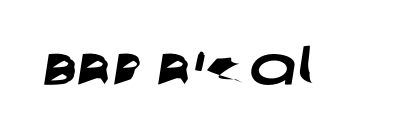
{"serif": "no", "width": "wide", "stroke_contrast": "low", "x_height": "large", "monospaced": "no", "underline": "no", "letter_spacing": "normal", "letter_spacing_em": 0.0, "glyph_px": 56}
